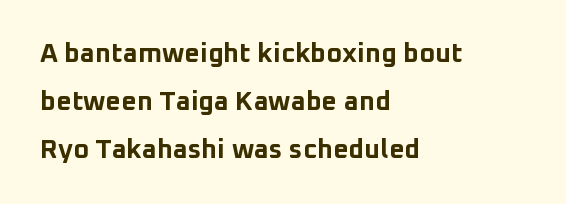
Does the weight exceed regular? Yes, all the way to bold. Each row of text sits above clean, open space. No extra tracking has been applied to these lines. The typesetter chose a ragged-right arrangement here.
